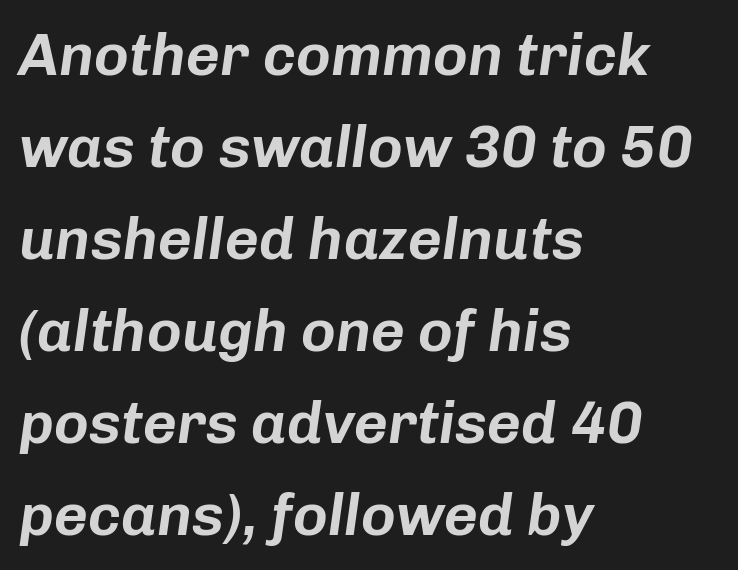
{"italic": "yes", "lean": "right", "slant_degrees": 8, "width": "normal", "stroke_contrast": "low", "x_height": "medium", "monospaced": "no", "underline": "no", "align": "left", "line_spacing": "normal", "line_spacing_ratio": 1.56, "letter_spacing": "normal", "letter_spacing_em": 0.0, "glyph_px": 59}
